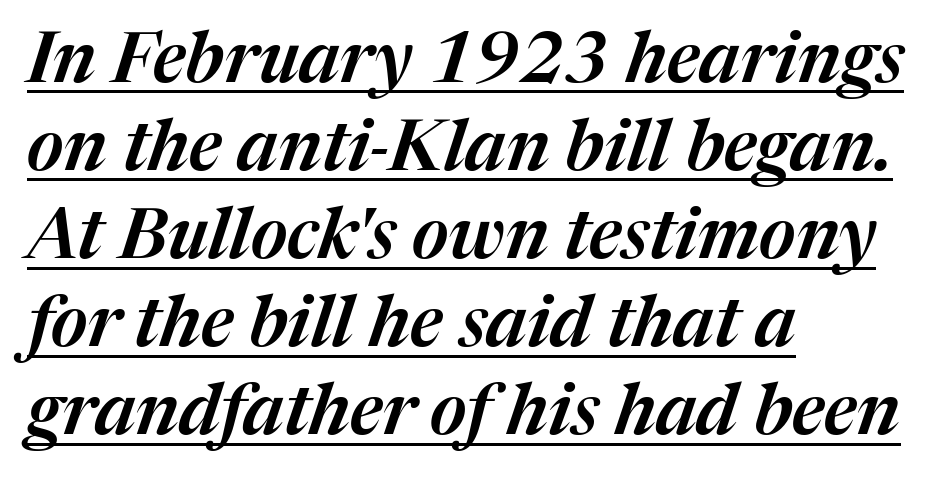
Q: Is the text italic (slanted)? A: Yes, it leans right by about 17 degrees.
Q: Is the text underlined? A: Yes.
Q: How is the paragraph aligned? A: Left-aligned.
Q: Is the spacing between letters normal or unusually wide? A: Normal.
Q: Width (condensed, normal, or wide)? A: Normal.
Q: Stroke contrast? A: Medium.
Q: x-height? A: Medium.
Q: Monospaced? A: No.
